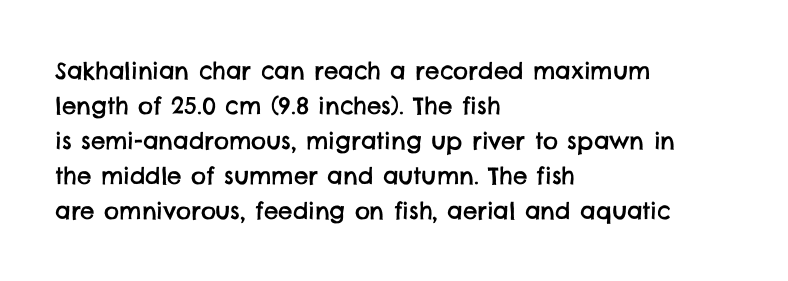
The image shows 23 px text type; set left-aligned, normal line spacing (1.52x), normal letter spacing, not underlined.
